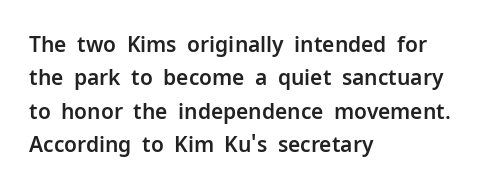
{"italic": "no", "underline": "no", "align": "left", "line_spacing": "normal", "line_spacing_ratio": 1.59, "letter_spacing": "normal", "letter_spacing_em": 0.0, "glyph_px": 21}
